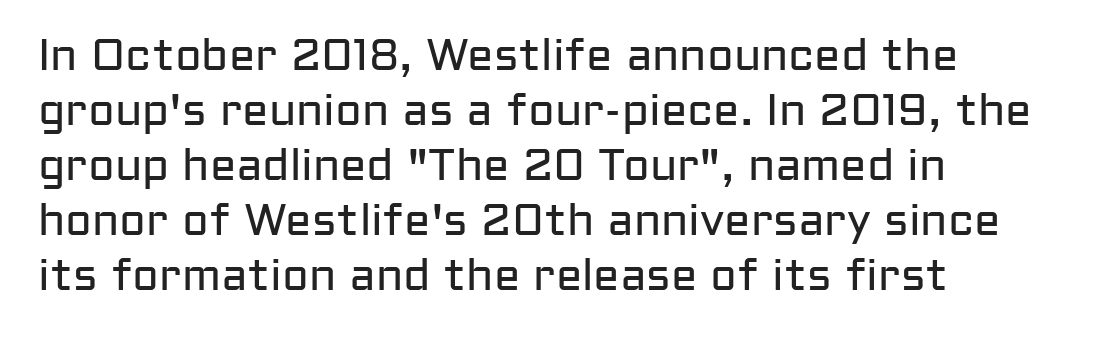
No extra tracking has been applied to these lines. Tall strokes in this sample are plumb rather than angled. No extra ink here — the face is not bold. Observe the absence of serifs on each vertical stroke in this sample. Lines of text with bare space underneath.
